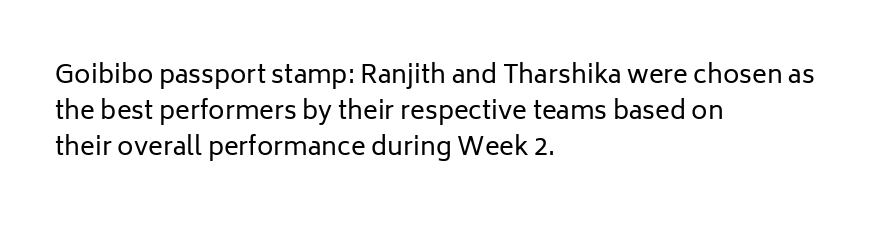
{"italic": "no", "bold": "no", "underline": "no", "align": "left", "line_spacing": "normal", "line_spacing_ratio": 1.44, "letter_spacing": "normal", "letter_spacing_em": 0.0, "glyph_px": 25}
